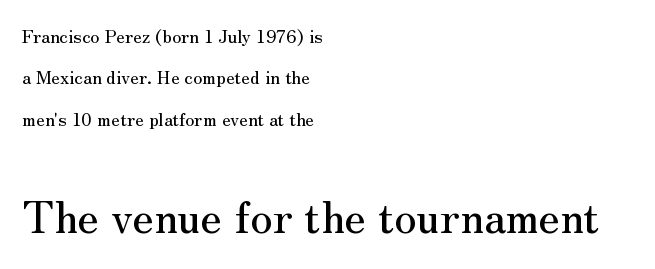
Each letter keeps its own natural width here, so spacing adapts to shape. The designer dialed line spacing up above the default. No word sits above an underline. Which margin do the lines hug? The left one — the right edge is uneven. The letters carry serifs — small finishing strokes at the ends of their stems. This layout puts the modest block above and the oversized block below.
